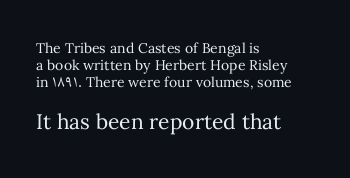
Q: Is the text bold? A: No.
Q: Is the text italic (slanted)? A: No, it is upright.
Q: Is the text underlined? A: No.
Q: How is the paragraph aligned? A: Left-aligned.
Q: Is the spacing between letters normal or unusually wide? A: Normal.
Q: Which block of text is set in a larger size, the first (top) or the second (bottom)? A: The second (bottom) one.
